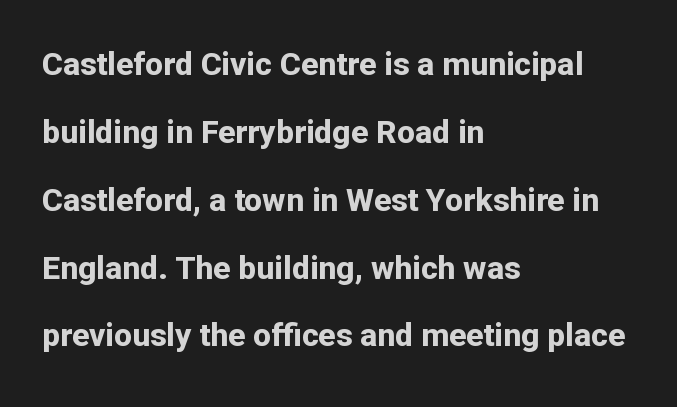
The image shows 32 px bold sans-serif type, upright; set left-aligned, loose line spacing (2.12x), normal letter spacing, not underlined; low stroke contrast and a medium x-height.
